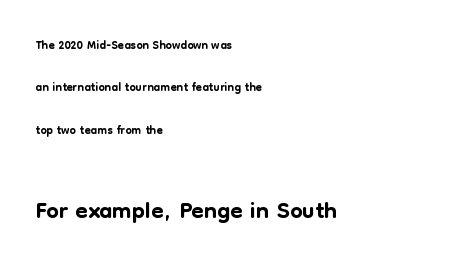
Q: Is the text italic (slanted)? A: No, it is upright.
Q: Is the typeface a serif or a sans-serif typeface? A: Sans-serif.
Q: Is the text underlined? A: No.
Q: How is the paragraph aligned? A: Left-aligned.
Q: Is the spacing between letters normal or unusually wide? A: Normal.
Q: Is the spacing between lines tight, normal or loose? A: Loose.
Q: Which block of text is set in a larger size, the first (top) or the second (bottom)? A: The second (bottom) one.
Q: Width (condensed, normal, or wide)? A: Normal.
Q: Stroke contrast? A: Low.
Q: x-height? A: Medium.
Q: Monospaced? A: No.
